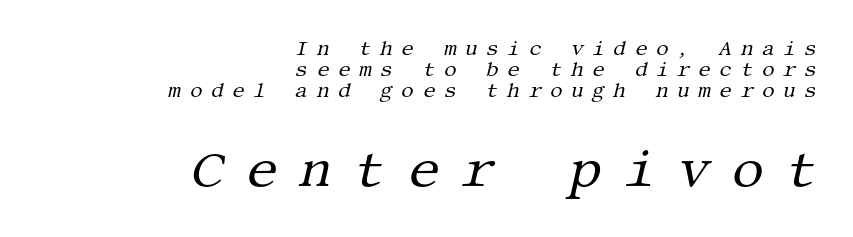
The image shows 51 px regular-weight serif type, italic (leaning right); set right-aligned, tight line spacing (1.04x), unusually wide letter spacing (+0.42 em), not underlined; the second (bottom) block is 2.55x larger; medium stroke contrast and a large x-height.
